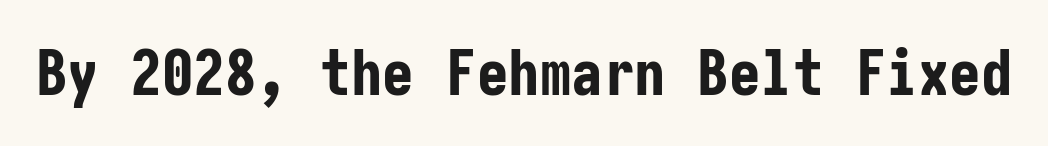
The image shows 63 px bold, condensed sans-serif type, upright; set normal letter spacing, not underlined; low stroke contrast and a medium x-height.
